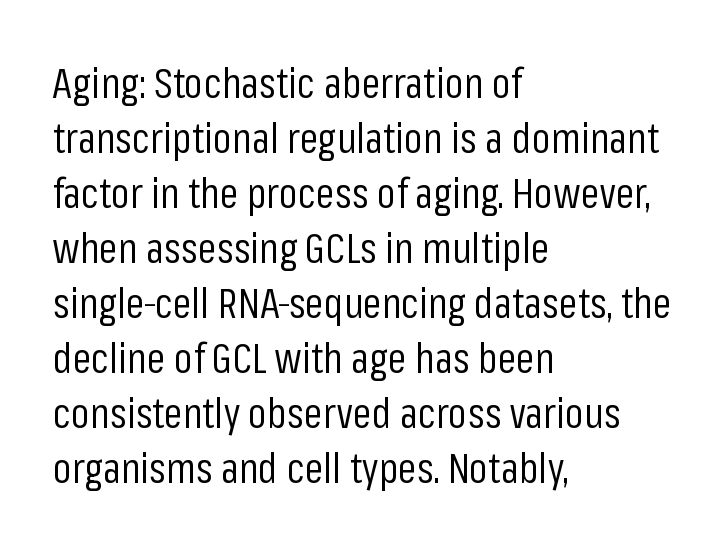
{"serif": "no", "italic": "no", "bold": "no", "weight": "regular", "width": "condensed", "stroke_contrast": "low", "x_height": "medium", "monospaced": "no", "underline": "no", "align": "left", "line_spacing": "normal", "line_spacing_ratio": 1.31, "letter_spacing": "normal", "letter_spacing_em": 0.0, "glyph_px": 42}
